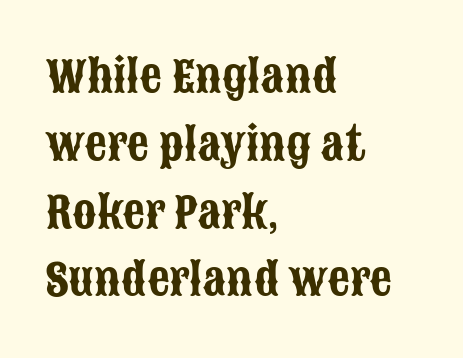
A sans-serif font was chosen for this passage. The face used here is rendered with its standard letterfit. Notice how the stems are strictly vertical — no italics here. Horizontal alignment here is leftward, the default for most running prose. A bare baseline throughout the passage.
